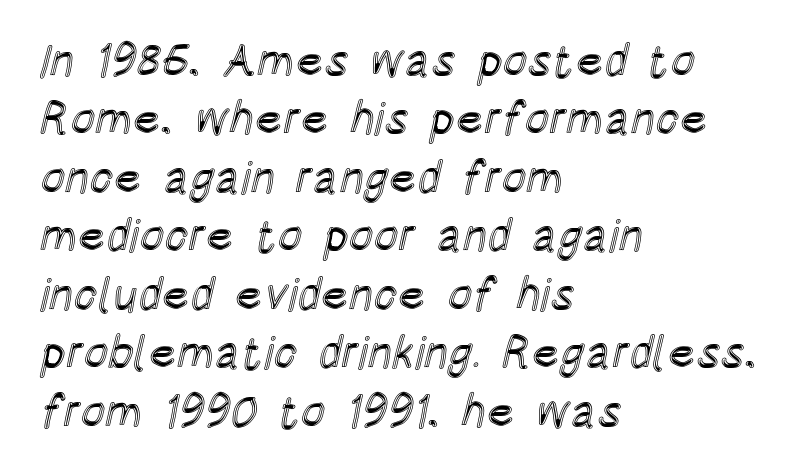
Q: Is the text italic (slanted)? A: Yes.
Q: Is the text underlined? A: No.
Q: How is the paragraph aligned? A: Left-aligned.
Q: Is the spacing between letters normal or unusually wide? A: Normal.
Q: Is the spacing between lines tight, normal or loose? A: Normal.
Q: Width (condensed, normal, or wide)? A: Condensed.
Q: x-height? A: Large.
Q: Monospaced? A: No.
